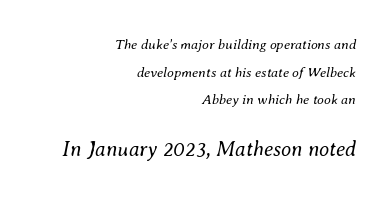
The image shows 21 px text type, italic (leaning right); set right-aligned, loose line spacing (1.98x), normal letter spacing, not underlined; the second (bottom) block is 1.5x larger.
